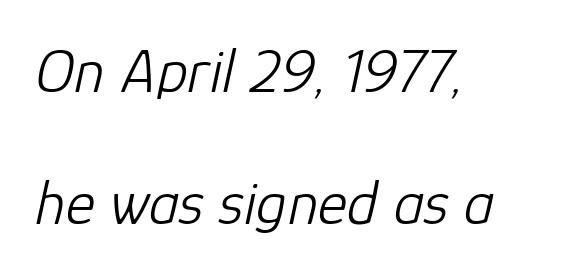
{"italic": "yes", "lean": "right", "slant_degrees": 12, "bold": "no", "weight": "light", "width": "normal", "stroke_contrast": "low", "x_height": "medium", "monospaced": "no", "underline": "no", "align": "left", "line_spacing": "loose", "line_spacing_ratio": 2.1, "letter_spacing": "normal", "letter_spacing_em": 0.0, "glyph_px": 63}
